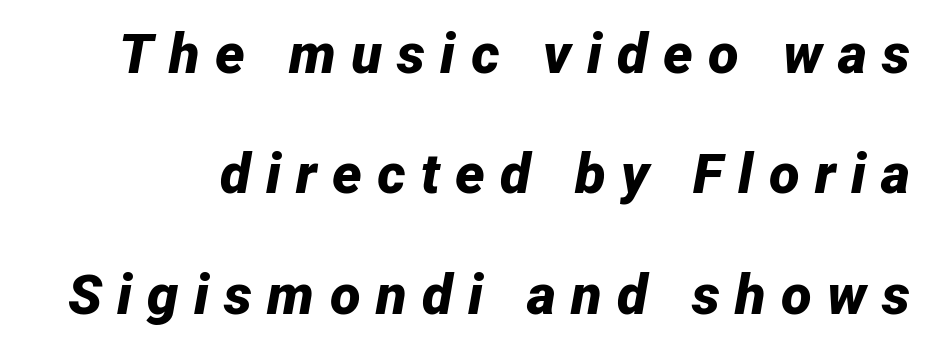
Style check: oblique. Someone cranked the tracking dial way up on this one. Is there much room between lines? Yes — plenty of vertical air separates them. Think of a printed novel: that variable character pitch is what you see here.
